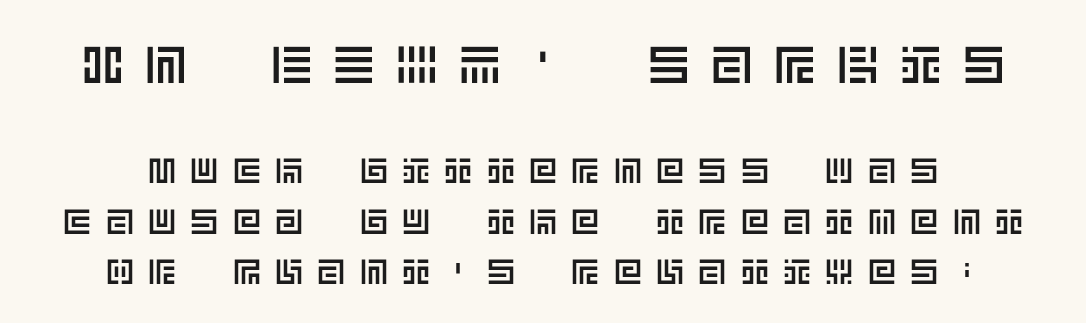
Q: Is the text italic (slanted)? A: No, it is upright.
Q: Is the text underlined? A: No.
Q: Is the spacing between letters normal or unusually wide? A: Unusually wide.
Q: Is the spacing between lines tight, normal or loose? A: Normal.
Q: Which block of text is set in a larger size, the first (top) or the second (bottom)? A: The first (top) one.
Q: Width (condensed, normal, or wide)? A: Normal.
Q: x-height? A: Large.
